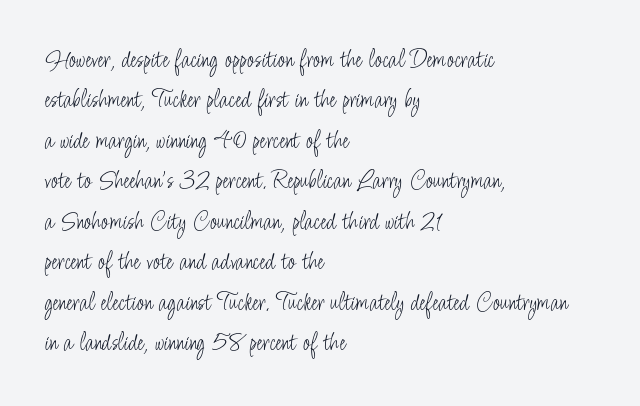
{"bold": "no", "underline": "no", "align": "left", "line_spacing": "normal", "line_spacing_ratio": 1.5, "letter_spacing": "normal", "letter_spacing_em": 0.0, "glyph_px": 27}
